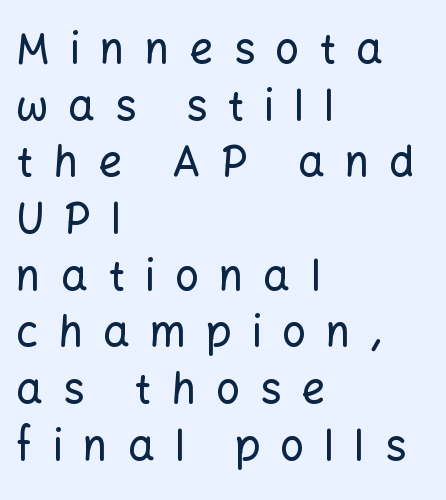
Q: Is the text italic (slanted)? A: No, it is upright.
Q: Is the typeface a serif or a sans-serif typeface? A: Sans-serif.
Q: Is the text underlined? A: No.
Q: How is the paragraph aligned? A: Left-aligned.
Q: Is the spacing between letters normal or unusually wide? A: Unusually wide.
Q: Is the spacing between lines tight, normal or loose? A: Normal.
Q: Width (condensed, normal, or wide)? A: Normal.
Q: Stroke contrast? A: Low.
Q: x-height? A: Medium.
Q: Monospaced? A: No.
